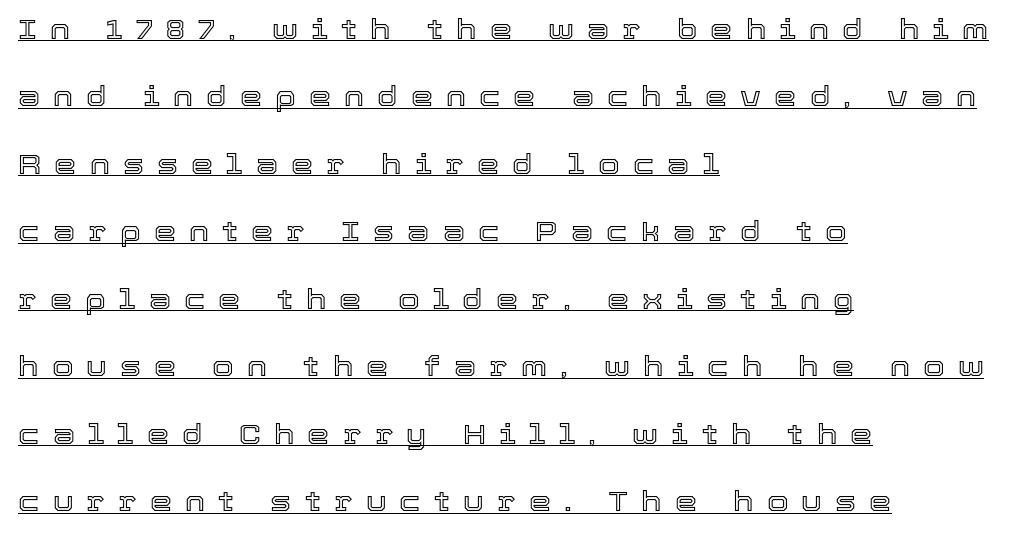
The image shows 28 px text type, upright; set left-aligned, loose line spacing (2.41x), unusually wide letter spacing (+0.47 em), underlined; a medium x-height.
